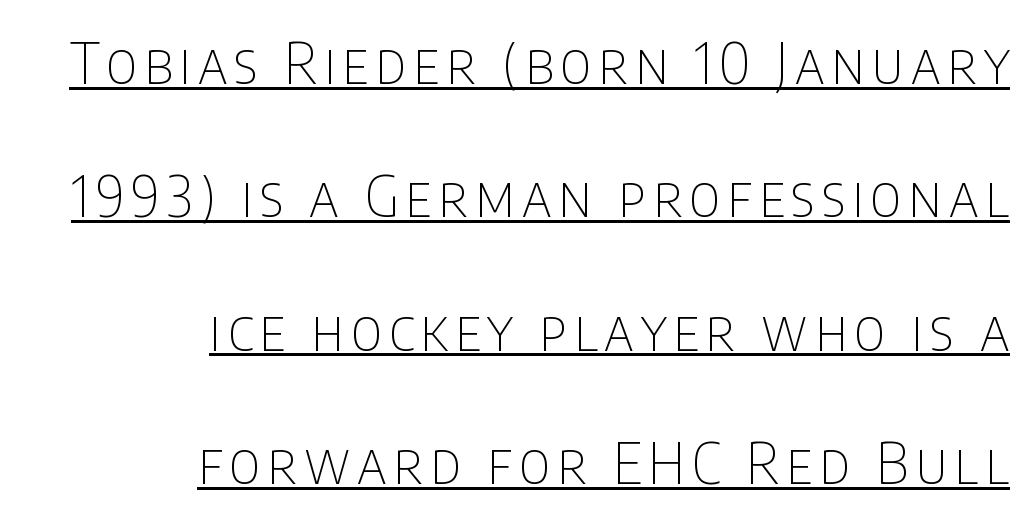
{"serif": "no", "italic": "no", "bold": "no", "weight": "thin", "width": "condensed", "stroke_contrast": "low", "x_height": "large", "monospaced": "no", "underline": "yes", "align": "right", "line_spacing": "loose", "line_spacing_ratio": 2.38, "glyph_px": 56}
